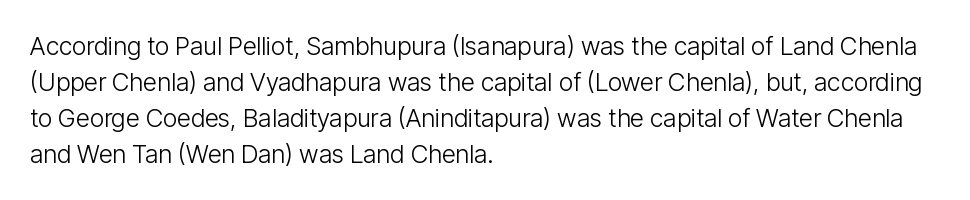
{"italic": "no", "bold": "no", "underline": "no", "align": "left", "line_spacing": "normal", "line_spacing_ratio": 1.44, "letter_spacing": "normal", "letter_spacing_em": 0.0, "glyph_px": 25}
